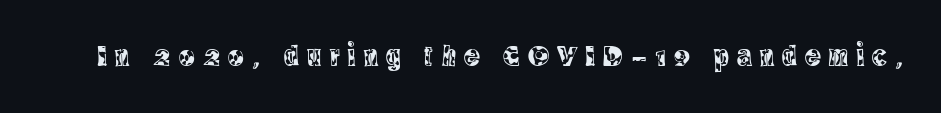
The image shows 30 px condensed serif type, upright; set unusually wide letter spacing (+0.27 em), not underlined; a large x-height.
